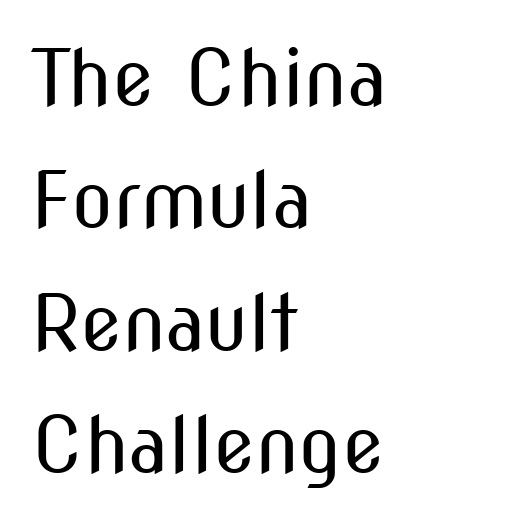
{"serif": "no", "italic": "no", "bold": "no", "weight": "regular", "width": "condensed", "stroke_contrast": "medium", "x_height": "medium", "monospaced": "no", "underline": "no", "align": "left", "line_spacing": "normal", "line_spacing_ratio": 1.59, "letter_spacing": "normal", "letter_spacing_em": 0.0, "glyph_px": 77}
